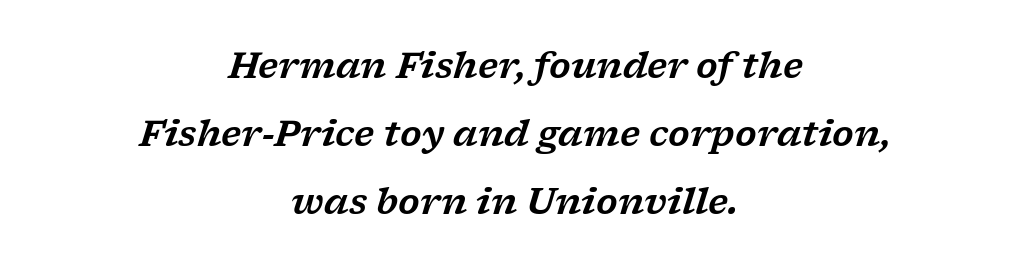
What stands out about the letter spacing? Nothing — it is the standard amount. The rag falls on both sides of this text block equally. Does the lettering tilt? It does — this is italic. These lines are rendered in a variable-pitch font.
